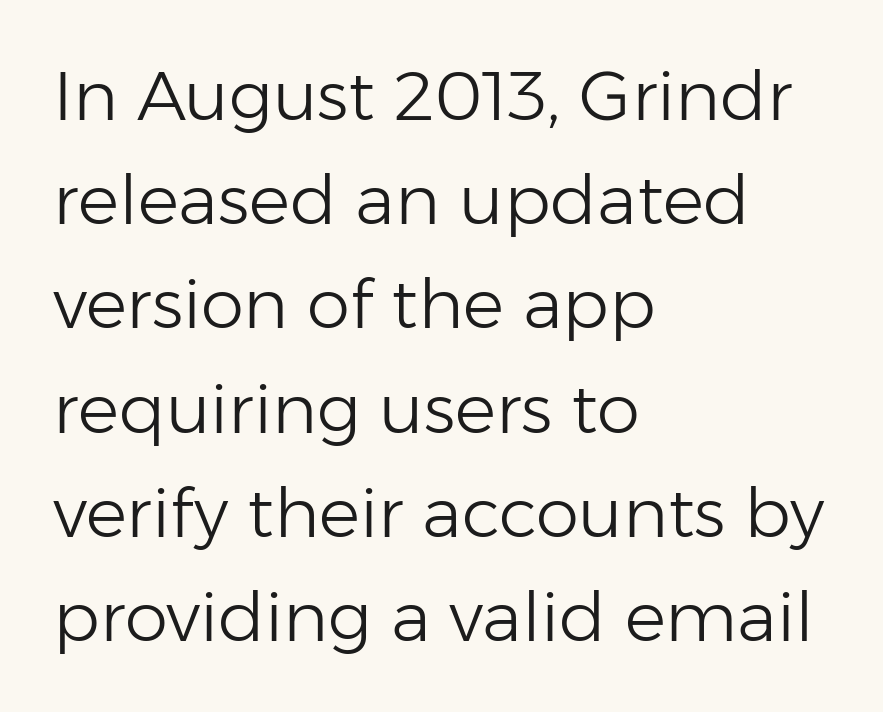
In terms of letterform style, serifs are entirely absent. Character widths vary here, with narrow letters taking less room than wide ones. These glyphs show unthickened strokes, regular width or finer. Observe the ordinary spacing: letters are neighbours, not strangers.
